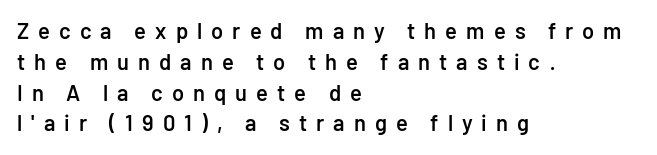
The image shows 22 px text type, upright; set left-aligned, normal line spacing (1.4x), unusually wide letter spacing (+0.41 em), not underlined.
